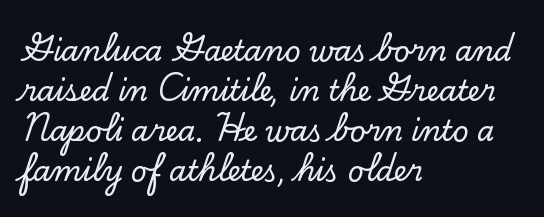
The image shows 28 px serif type; set left-aligned, normal line spacing (1.43x), normal letter spacing, not underlined; low stroke contrast and a small x-height.
